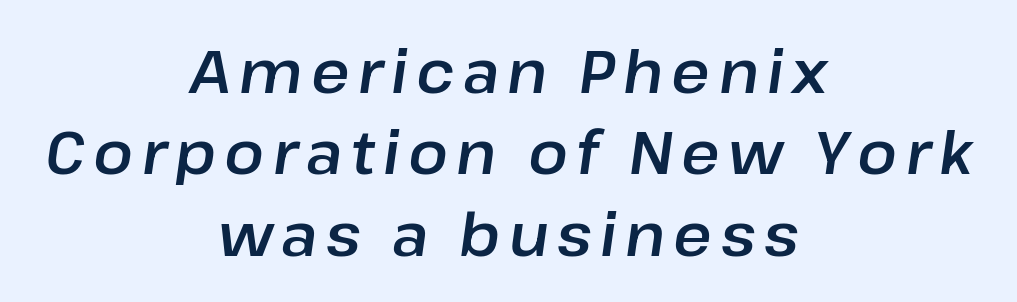
Q: Is the text italic (slanted)? A: Yes, it leans right by about 8 degrees.
Q: Is the text underlined? A: No.
Q: How is the paragraph aligned? A: Centered.
Q: Is the spacing between lines tight, normal or loose? A: Normal.
Q: Width (condensed, normal, or wide)? A: Normal.
Q: Stroke contrast? A: Low.
Q: x-height? A: Medium.
Q: Monospaced? A: No.
